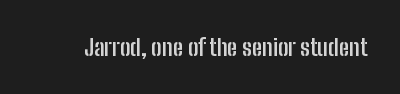
{"italic": "no", "bold": "yes", "underline": "no", "letter_spacing": "normal", "letter_spacing_em": 0.0, "glyph_px": 23}
